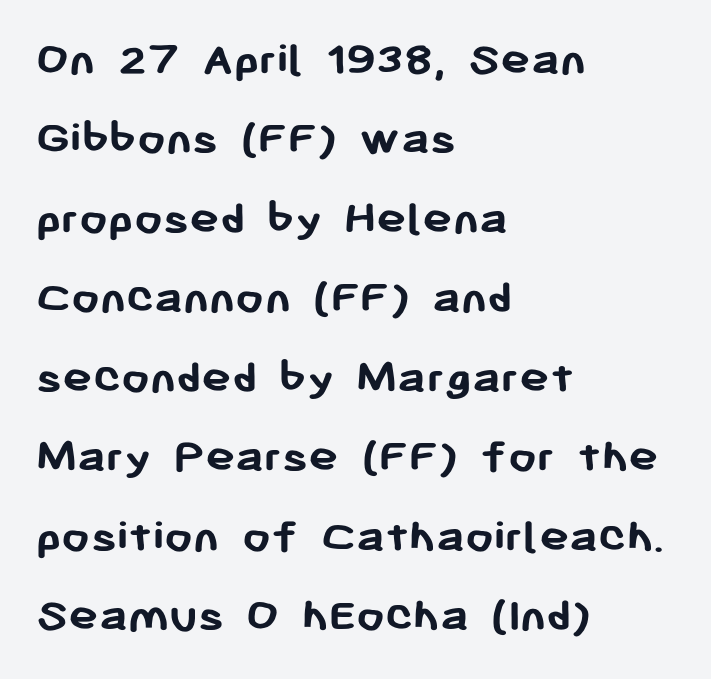
Q: Is the text bold? A: Yes.
Q: Is the text italic (slanted)? A: No, it is upright.
Q: Is the typeface a serif or a sans-serif typeface? A: Sans-serif.
Q: Is the text underlined? A: No.
Q: How is the paragraph aligned? A: Left-aligned.
Q: Is the spacing between letters normal or unusually wide? A: Normal.
Q: Is the spacing between lines tight, normal or loose? A: Normal.
Q: Width (condensed, normal, or wide)? A: Normal.
Q: Stroke contrast? A: Low.
Q: x-height? A: Medium.
Q: Monospaced? A: No.
